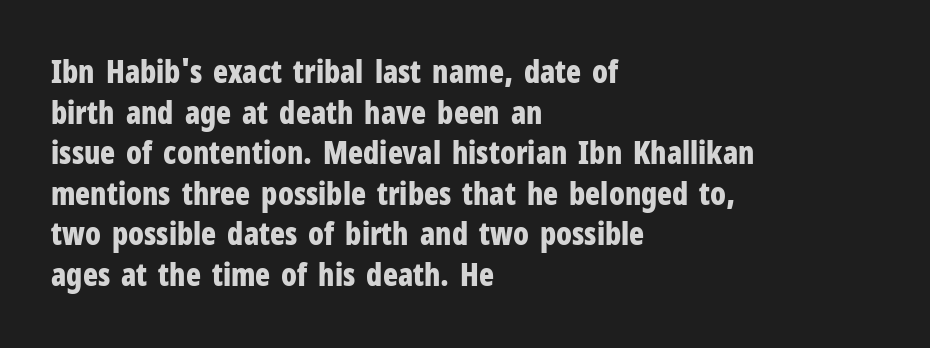
{"serif": "no", "italic": "no", "bold": "yes", "weight": "bold", "width": "condensed", "stroke_contrast": "low", "x_height": "medium", "monospaced": "no", "underline": "no", "align": "left", "line_spacing": "normal", "line_spacing_ratio": 1.31, "letter_spacing": "normal", "letter_spacing_em": 0.0, "glyph_px": 31}
